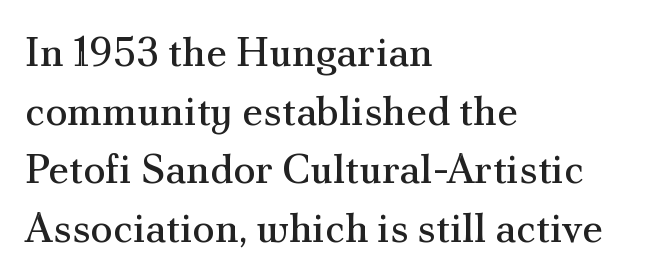
Q: Is the text bold? A: No.
Q: Is the text italic (slanted)? A: No, it is upright.
Q: Is the typeface a serif or a sans-serif typeface? A: Serif.
Q: Is the text underlined? A: No.
Q: How is the paragraph aligned? A: Left-aligned.
Q: Is the spacing between letters normal or unusually wide? A: Normal.
Q: Is the spacing between lines tight, normal or loose? A: Normal.
Q: Width (condensed, normal, or wide)? A: Normal.
Q: Stroke contrast? A: Medium.
Q: x-height? A: Small.
Q: Monospaced? A: No.
